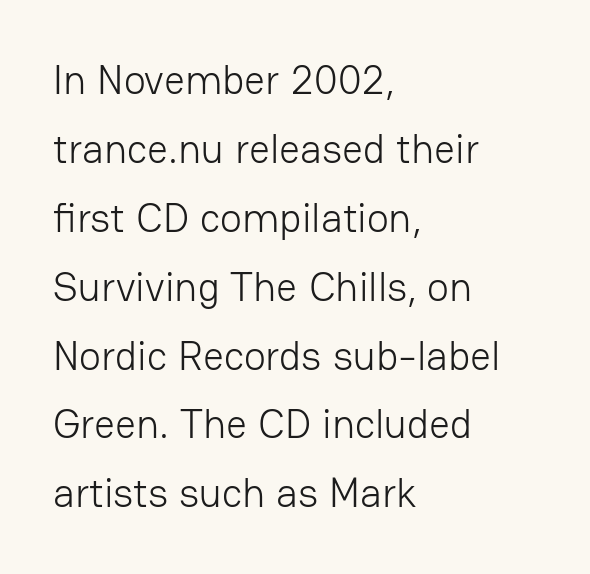
Q: Is the text bold? A: No.
Q: Is the text italic (slanted)? A: No, it is upright.
Q: Is the typeface a serif or a sans-serif typeface? A: Sans-serif.
Q: Is the text underlined? A: No.
Q: How is the paragraph aligned? A: Left-aligned.
Q: Is the spacing between letters normal or unusually wide? A: Normal.
Q: Is the spacing between lines tight, normal or loose? A: Normal.
Q: Width (condensed, normal, or wide)? A: Normal.
Q: Stroke contrast? A: Low.
Q: x-height? A: Medium.
Q: Monospaced? A: No.
